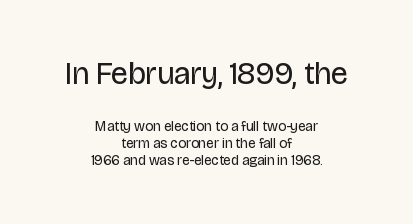
The image shows 31 px regular-weight sans-serif type, upright; set centered, line spacing 1.2x, normal letter spacing, not underlined; the first (top) block is 2.21x larger; low stroke contrast and a large x-height.
